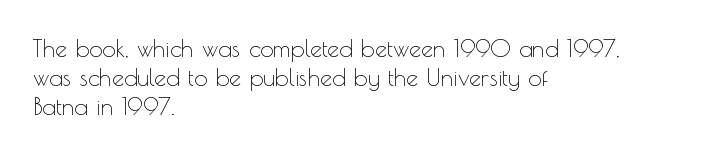
{"italic": "no", "bold": "no", "underline": "no", "align": "left", "line_spacing_ratio": 1.2, "letter_spacing": "normal", "letter_spacing_em": 0.0, "glyph_px": 24}
